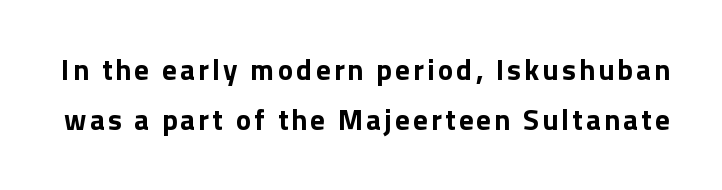
Italic? Not at all — the glyphs are vertical. Font category for this specimen: sans-serif. Is the type bold? Yes — the strokes are clearly thick and heavy. This sample has the flowing, uneven cadence of proportional lettering. Plain, unruled lines of type.
